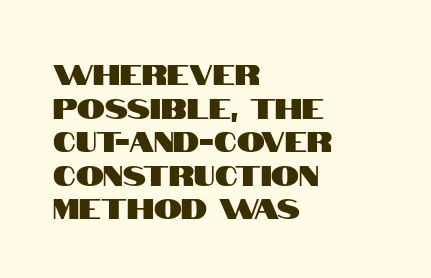
Q: Is the text italic (slanted)? A: No, it is upright.
Q: Is the typeface a serif or a sans-serif typeface? A: Sans-serif.
Q: Is the text underlined? A: No.
Q: How is the paragraph aligned? A: Left-aligned.
Q: Is the spacing between letters normal or unusually wide? A: Normal.
Q: Width (condensed, normal, or wide)? A: Condensed.
Q: Stroke contrast? A: High.
Q: x-height? A: Large.
Q: Monospaced? A: No.
